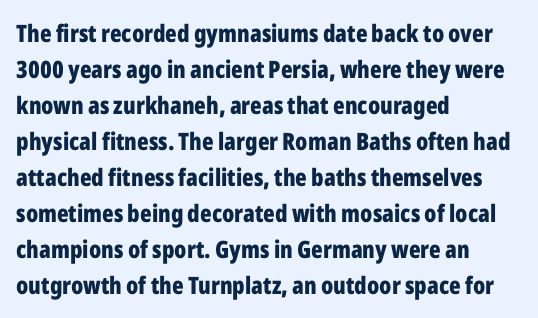
These lines are set flush left with a ragged right edge. Upright lettering throughout. Compared with typical body copy, the letter spacing here is the same. The line-height multiplier appears to be the usual default.
